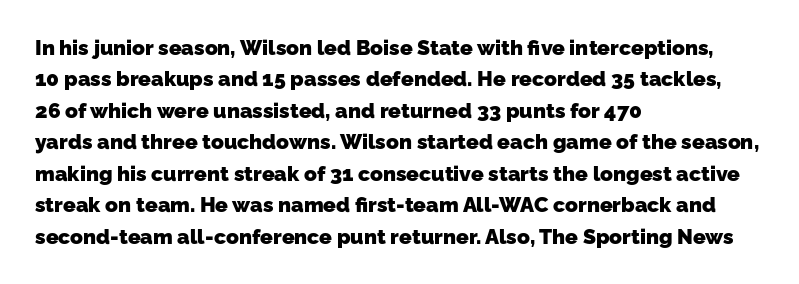
Thick stems and heavy bowls — unmistakably bold. Anything drawn beneath the words? Only blank space. There is no visible air inserted between adjacent glyphs. The rendering uses a moderate line-height, typical for paragraphs. The ragged edge is on the right, which tells us the setting is flush left.
